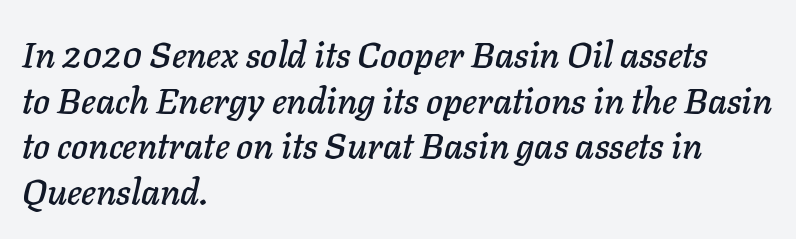
Inter-character spacing is left at the font's built-in metrics. The font's italic variant was chosen for this text. The space between consecutive lines is moderate. Looks like regular typesetting: each glyph gets only the width it needs.
